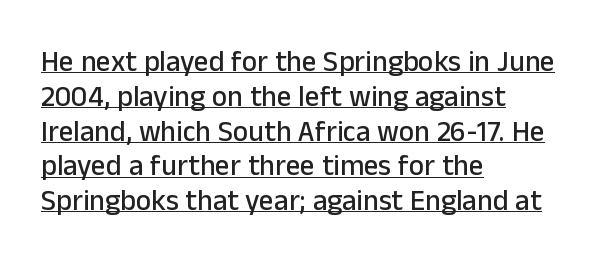
{"serif": "no", "italic": "no", "width": "normal", "stroke_contrast": "low", "x_height": "medium", "monospaced": "no", "underline": "yes", "align": "left", "line_spacing_ratio": 1.2, "letter_spacing": "normal", "letter_spacing_em": 0.0, "glyph_px": 29}
